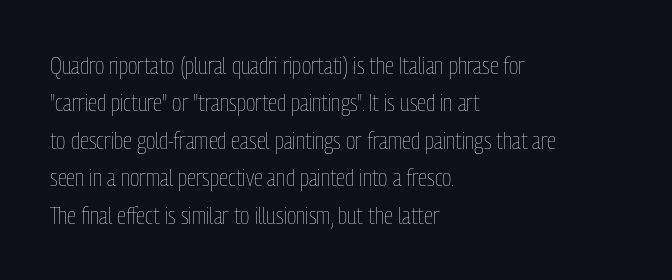
Q: Is the text bold? A: No.
Q: Is the text italic (slanted)? A: No, it is upright.
Q: Is the text underlined? A: No.
Q: How is the paragraph aligned? A: Left-aligned.
Q: Is the spacing between letters normal or unusually wide? A: Normal.
Q: Is the spacing between lines tight, normal or loose? A: Normal.
